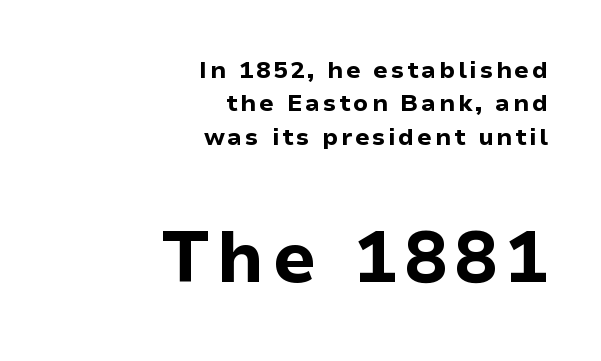
The image shows 71 px bold sans-serif type, upright; set right-aligned, normal line spacing (1.39x), not underlined; the second (bottom) block is 2.96x larger; low stroke contrast and a medium x-height.
